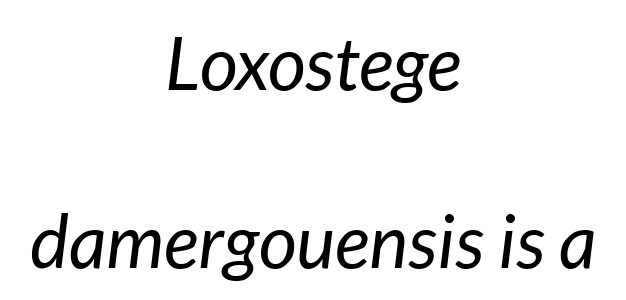
Q: Is the text bold? A: No.
Q: Is the text italic (slanted)? A: Yes, it leans right by about 7 degrees.
Q: Is the text underlined? A: No.
Q: How is the paragraph aligned? A: Centered.
Q: Is the spacing between letters normal or unusually wide? A: Normal.
Q: Is the spacing between lines tight, normal or loose? A: Loose.
Q: Width (condensed, normal, or wide)? A: Normal.
Q: Stroke contrast? A: Low.
Q: x-height? A: Medium.
Q: Monospaced? A: No.
